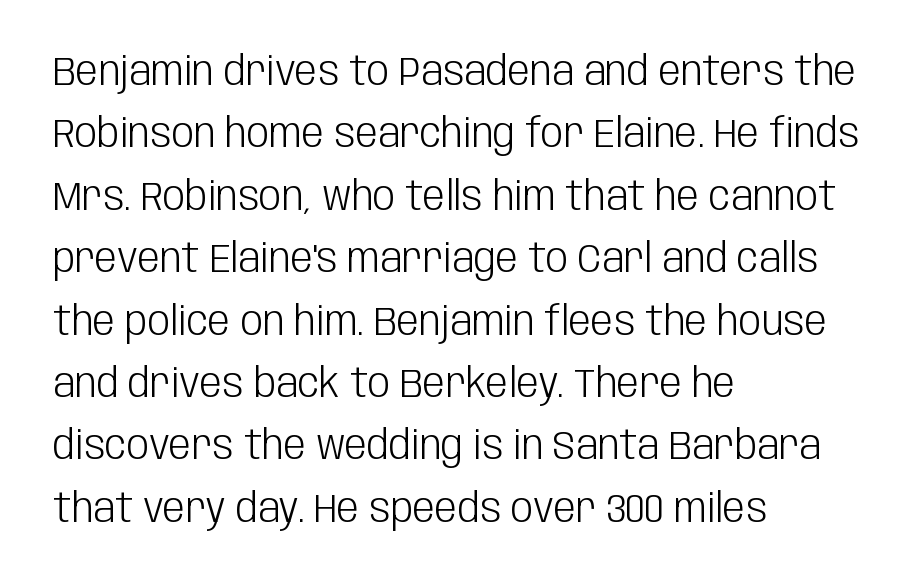
{"serif": "no", "italic": "no", "bold": "no", "weight": "light", "width": "condensed", "stroke_contrast": "low", "x_height": "large", "monospaced": "no", "underline": "no", "align": "left", "line_spacing": "normal", "line_spacing_ratio": 1.56, "letter_spacing": "normal", "letter_spacing_em": 0.0, "glyph_px": 40}
